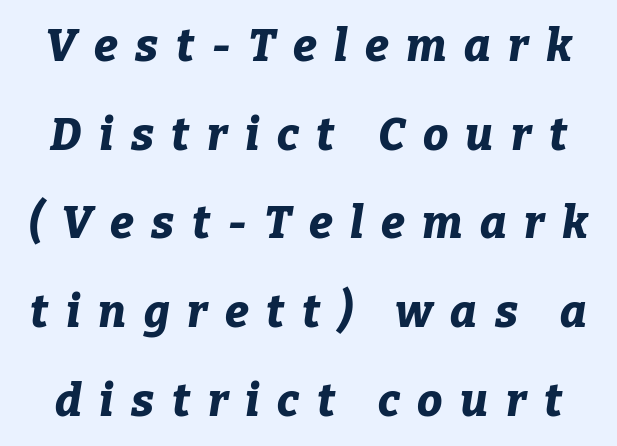
Every character sits at an angle, as italics do. Character widths vary here, with narrow letters taking less room than wide ones. Characters follow at a spacing far wider than the type designer built in. This is heavy type, rendered in bold. The string is rendered with underlining switched off. The designer dialed line spacing up above the default.
